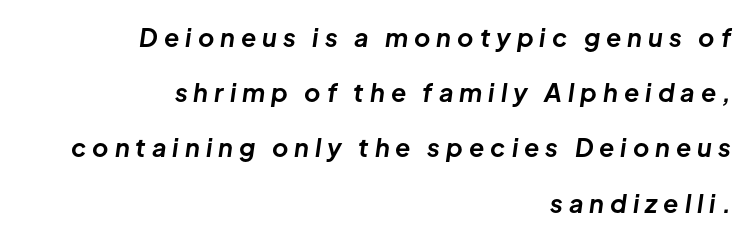
On the weight axis this lands at bold, roughly 700. Line ends are locked; line starts wander. Spacing between characters has been opened up far beyond the box default. Is there much room between lines? Yes — plenty of vertical air separates them. This sample uses an oblique cut, with every glyph tilted off the vertical.
